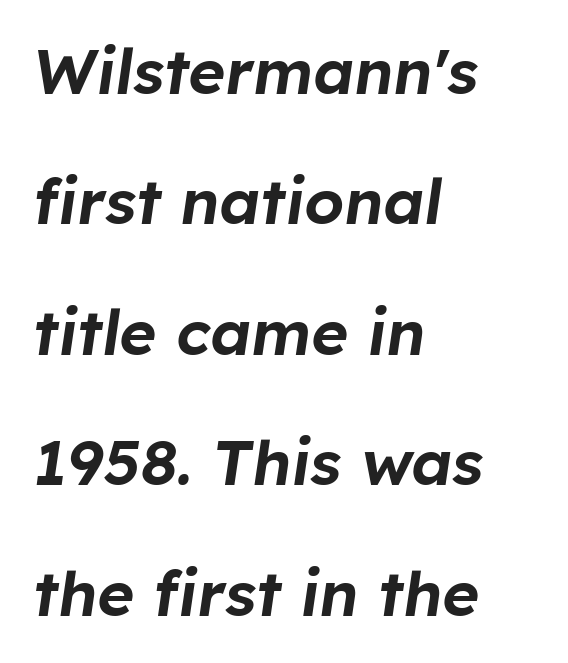
Varying glyph widths throughout — classic text-font behaviour. An italicized treatment has been applied to the whole sample. Regarding leading, the lines here are spaced well apart. The ragged edge is on the right, which tells us the setting is flush left.
